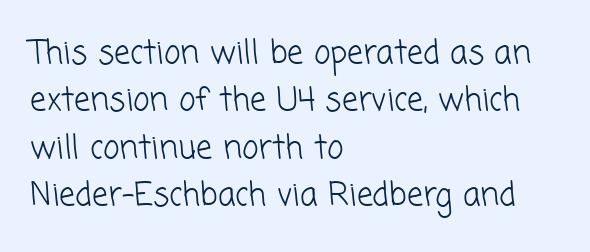
{"serif": "no", "bold": "no", "weight": "light", "width": "normal", "stroke_contrast": "low", "x_height": "medium", "monospaced": "no", "underline": "no", "align": "left", "line_spacing": "normal", "line_spacing_ratio": 1.48, "letter_spacing": "normal", "letter_spacing_em": 0.0, "glyph_px": 32}
